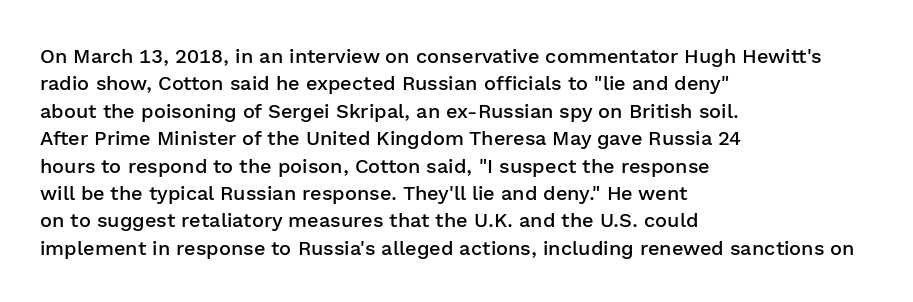
{"italic": "no", "bold": "semi", "underline": "no", "align": "left", "line_spacing": "normal", "line_spacing_ratio": 1.37, "letter_spacing": "normal", "letter_spacing_em": 0.0, "glyph_px": 20}
